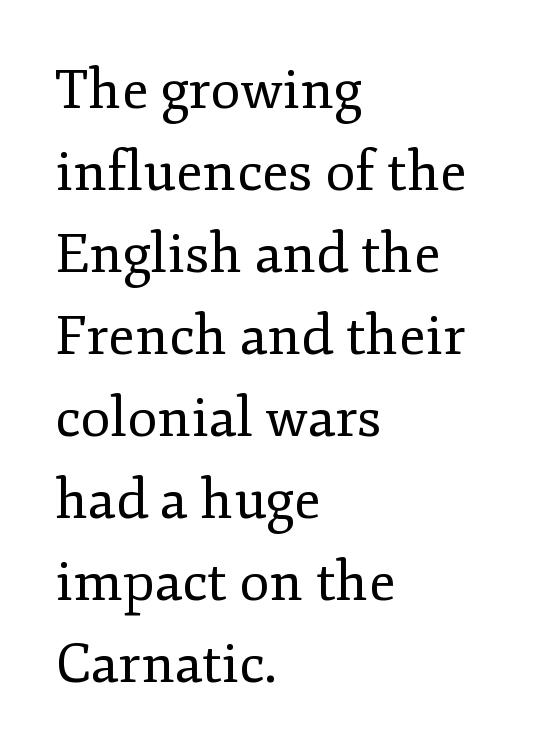
{"serif": "yes", "italic": "no", "bold": "no", "weight": "regular", "width": "normal", "stroke_contrast": "low", "x_height": "small", "monospaced": "no", "underline": "no", "align": "left", "line_spacing": "normal", "line_spacing_ratio": 1.49, "letter_spacing": "normal", "letter_spacing_em": 0.0, "glyph_px": 55}
